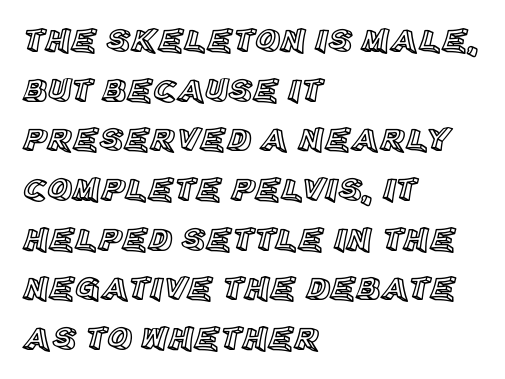
The image shows 34 px text type; set left-aligned, normal line spacing (1.46x), normal letter spacing, not underlined; a large x-height.
